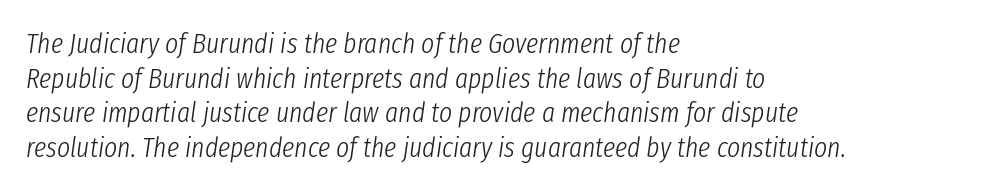
{"italic": "yes", "lean": "right", "slant_degrees": 8, "bold": "no", "weight": "light", "width": "condensed", "stroke_contrast": "low", "x_height": "medium", "monospaced": "no", "underline": "no", "align": "left", "line_spacing_ratio": 1.24, "letter_spacing": "normal", "letter_spacing_em": 0.0, "glyph_px": 28}
